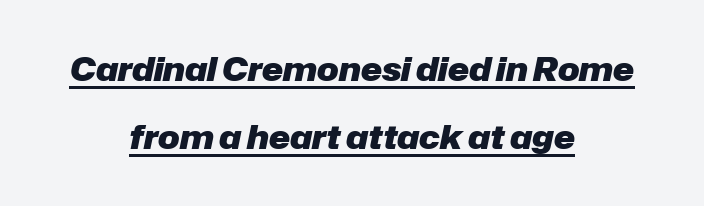
The rendered words wear a rule along their underside. Stroke thickness is high; the sample reads as a true bold. Spacing verdict: proportional, widths tailored to each character. Between one letter and the next there's only the usual sliver of space. The lines are quadded center. You can tell it's italic because the verticals aren't actually vertical.
